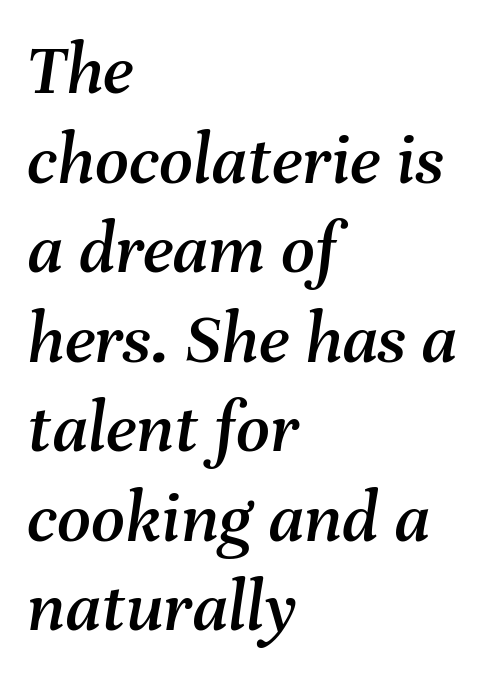
These lines keep a tight, regular rhythm from letter to letter. These lines are rendered in a variable-pitch font. The glyphs look as if they've been sheared to an angle. Horizontally, the lines are justified to the leading edge only. Underline: absent.
